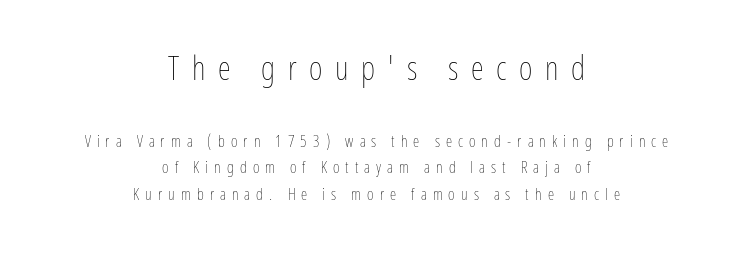
{"italic": "no", "bold": "no", "weight": "thin", "width": "condensed", "stroke_contrast": "low", "x_height": "medium", "monospaced": "no", "underline": "no", "align": "center", "line_spacing": "normal", "line_spacing_ratio": 1.67, "letter_spacing": "wide", "letter_spacing_em": 0.38, "larger_block": "first", "size_ratio": 2.06, "glyph_px": 33}
